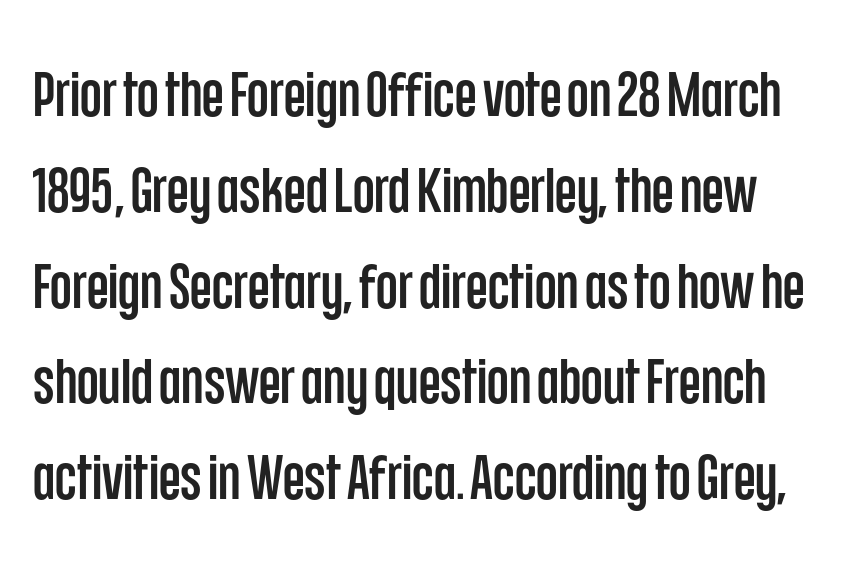
Q: Is the text italic (slanted)? A: No, it is upright.
Q: Is the typeface a serif or a sans-serif typeface? A: Sans-serif.
Q: Is the text underlined? A: No.
Q: Is the spacing between letters normal or unusually wide? A: Normal.
Q: Is the spacing between lines tight, normal or loose? A: Normal.
Q: Width (condensed, normal, or wide)? A: Condensed.
Q: Stroke contrast? A: Low.
Q: x-height? A: Large.
Q: Monospaced? A: No.
